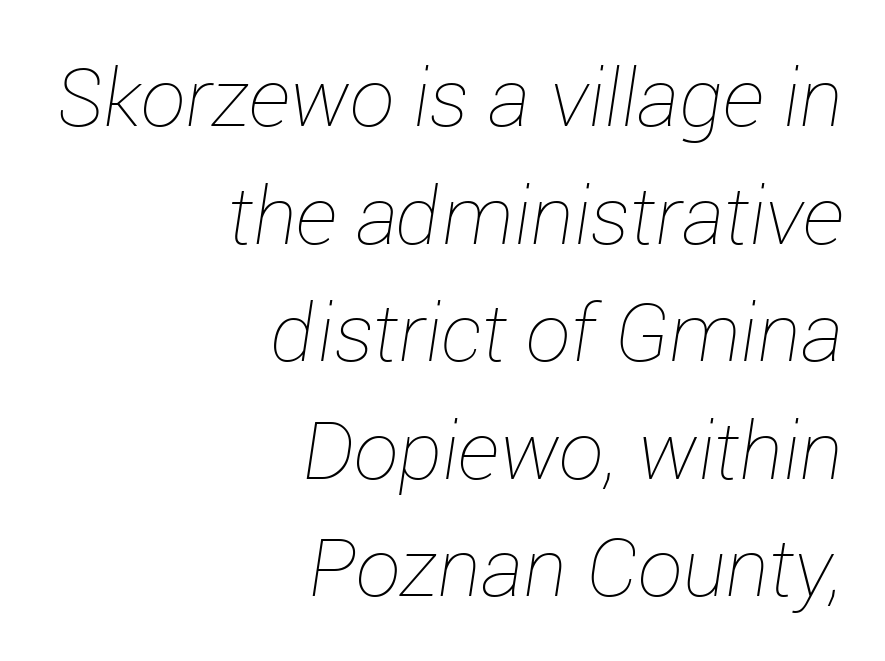
{"italic": "yes", "lean": "right", "slant_degrees": 12, "bold": "no", "weight": "thin", "width": "normal", "stroke_contrast": "low", "x_height": "medium", "monospaced": "no", "underline": "no", "align": "right", "line_spacing": "normal", "line_spacing_ratio": 1.47, "letter_spacing": "normal", "letter_spacing_em": 0.0, "glyph_px": 80}
